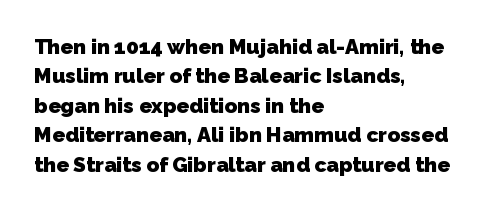
The image shows 21 px bold type; set left-aligned, normal line spacing (1.4x), normal letter spacing, not underlined.
